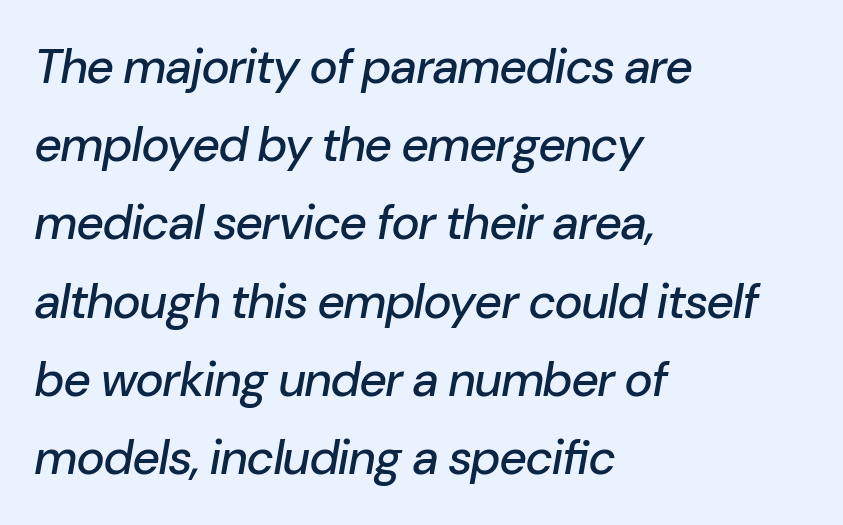
Posture: slanted. Leading: standard. The face used here is proportionally spaced, like ordinary book or web type. Every row of glyphs begins at an identical x-position on the left. This rendering leaves character spacing at its baseline value. The gap between lines stays unmarked.
